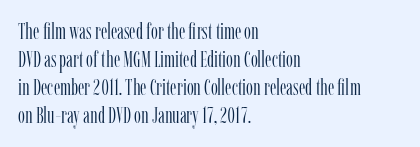
Q: Is the text bold? A: No.
Q: Is the text italic (slanted)? A: No, it is upright.
Q: Is the text underlined? A: No.
Q: How is the paragraph aligned? A: Left-aligned.
Q: Is the spacing between letters normal or unusually wide? A: Normal.
Q: Is the spacing between lines tight, normal or loose? A: Normal.
